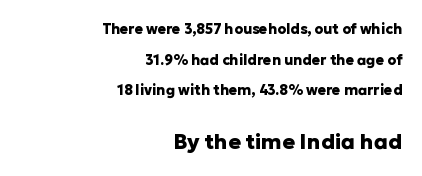
{"italic": "no", "bold": "yes", "underline": "no", "align": "right", "line_spacing": "loose", "line_spacing_ratio": 2.18, "letter_spacing": "normal", "letter_spacing_em": 0.0, "larger_block": "second", "size_ratio": 1.5, "glyph_px": 21}
